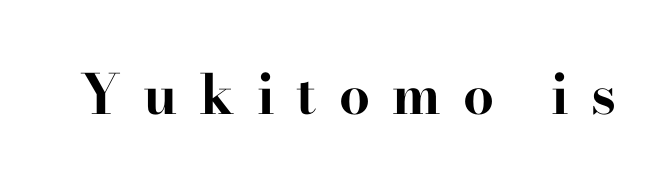
Q: Is the text bold? A: Yes.
Q: Is the text italic (slanted)? A: No, it is upright.
Q: Is the typeface a serif or a sans-serif typeface? A: Serif.
Q: Is the text underlined? A: No.
Q: Is the spacing between letters normal or unusually wide? A: Unusually wide.
Q: Width (condensed, normal, or wide)? A: Wide.
Q: Stroke contrast? A: High.
Q: x-height? A: Small.
Q: Monospaced? A: No.
